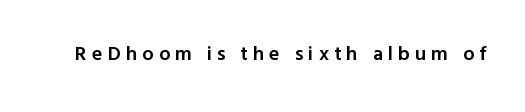
The letters are semibold — heavier than regular but short of a full bold. Inter-character spacing is expanded well beyond the font's built-in metrics. Italic: no, the glyphs are upright roman. The baseline area is clear.
